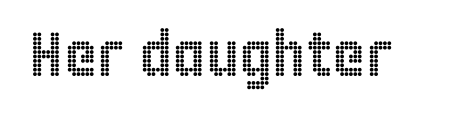
Q: Is the text italic (slanted)? A: No, it is upright.
Q: Is the text underlined? A: No.
Q: Is the spacing between letters normal or unusually wide? A: Normal.
Q: Width (condensed, normal, or wide)? A: Condensed.
Q: x-height? A: Large.
Q: Monospaced? A: No.
